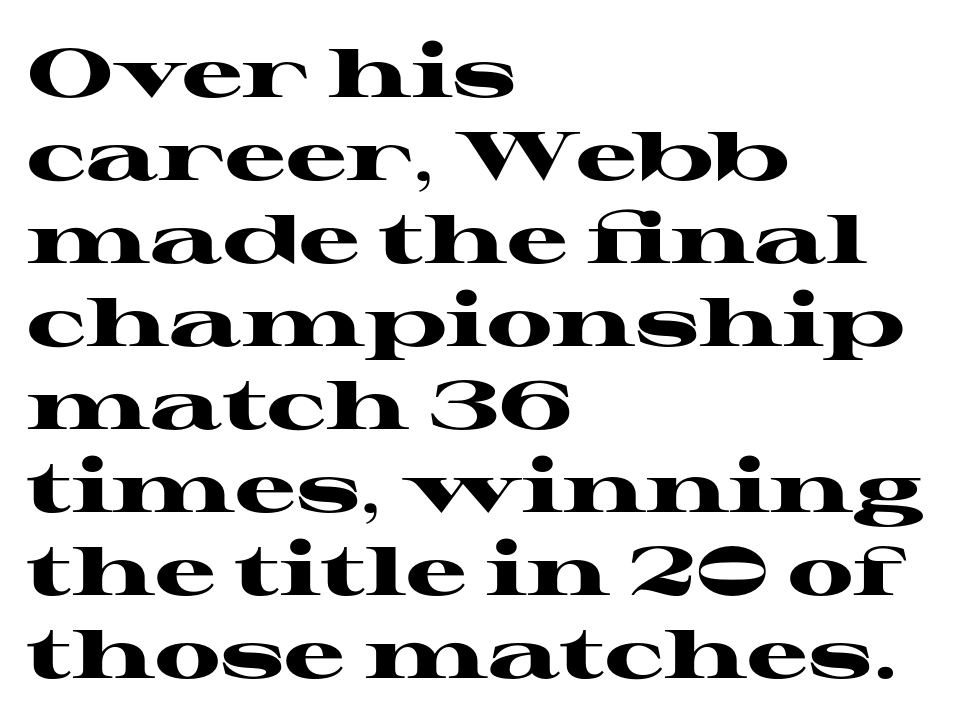
{"serif": "yes", "italic": "no", "bold": "yes", "weight": "heavy", "width": "wide", "stroke_contrast": "high", "x_height": "medium", "monospaced": "no", "underline": "no", "align": "left", "line_spacing_ratio": 1.22, "letter_spacing": "normal", "letter_spacing_em": 0.0, "glyph_px": 68}
